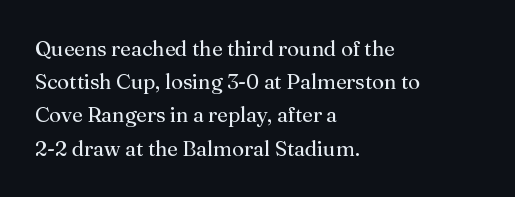
The image shows 21 px text type, upright; set left-aligned, normal line spacing (1.58x), normal letter spacing, not underlined.
